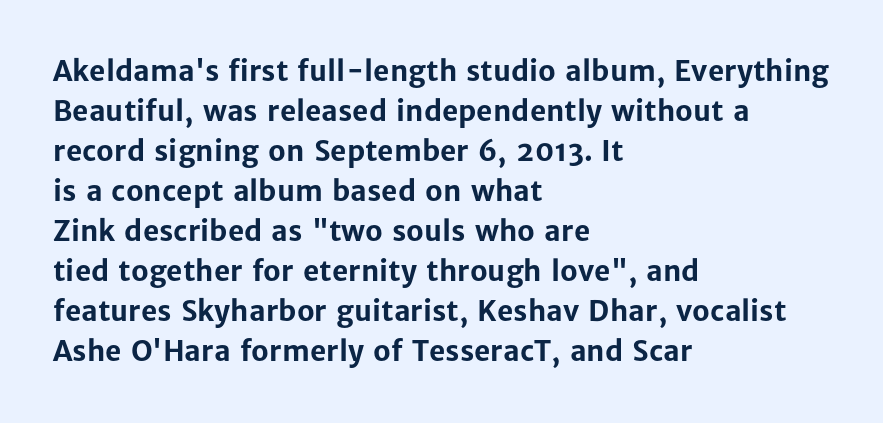
The image shows 28 px bold sans-serif type, upright; set left-aligned, normal line spacing (1.43x), normal letter spacing, not underlined; low stroke contrast and a medium x-height.
